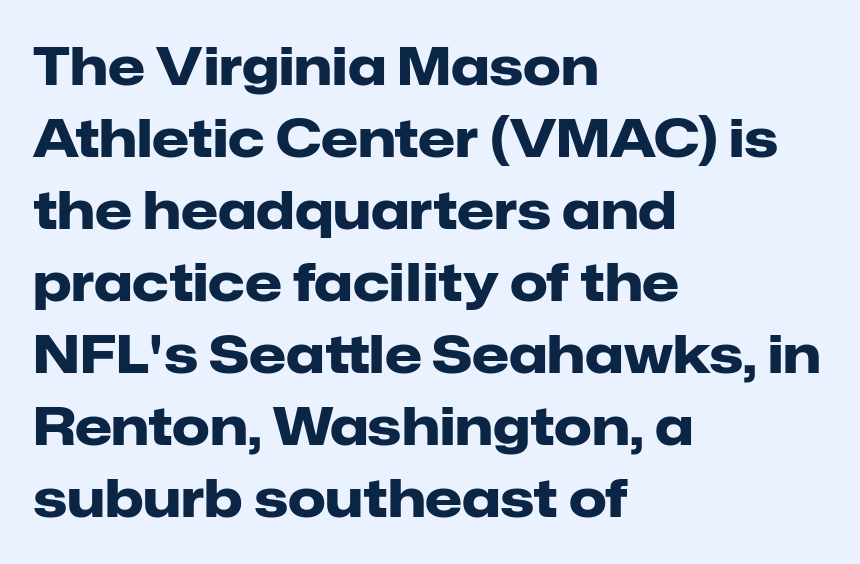
Q: Is the text bold? A: Yes.
Q: Is the text italic (slanted)? A: No, it is upright.
Q: Is the typeface a serif or a sans-serif typeface? A: Sans-serif.
Q: Is the text underlined? A: No.
Q: How is the paragraph aligned? A: Left-aligned.
Q: Is the spacing between letters normal or unusually wide? A: Normal.
Q: Is the spacing between lines tight, normal or loose? A: Normal.
Q: Width (condensed, normal, or wide)? A: Normal.
Q: Stroke contrast? A: Low.
Q: x-height? A: Medium.
Q: Monospaced? A: No.
